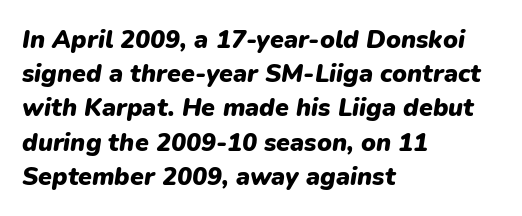
Q: Is the text bold? A: Yes.
Q: Is the text italic (slanted)? A: Yes, it leans right by about 9 degrees.
Q: Is the text underlined? A: No.
Q: How is the paragraph aligned? A: Left-aligned.
Q: Is the spacing between letters normal or unusually wide? A: Normal.
Q: Is the spacing between lines tight, normal or loose? A: Normal.
